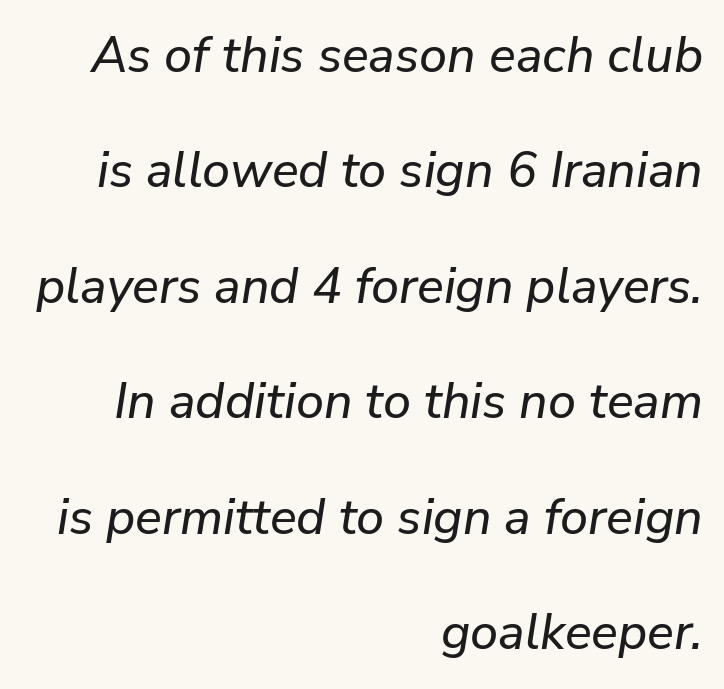
The image shows 50 px text type, italic (leaning right); set right-aligned, loose line spacing (2.31x), normal letter spacing, not underlined; low stroke contrast and a medium x-height.
